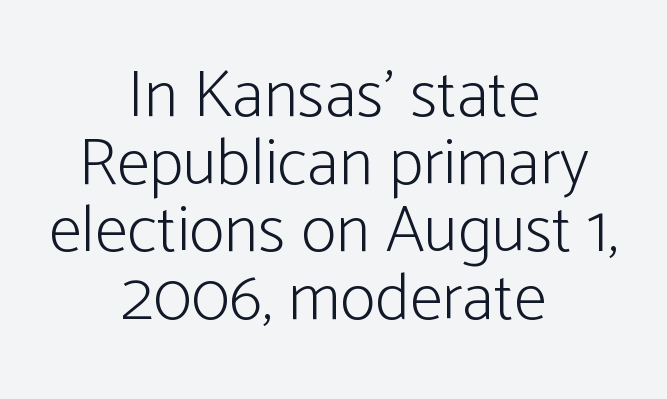
A clean baseline with only descenders dipping below it. This sample uses plain, unmodified letter spacing. Is this a fixed-width face? No — the glyphs have proportional, varying widths. A typesetter would label this face a sans. These lines stack symmetrically, like a column narrowing and widening about its center.
